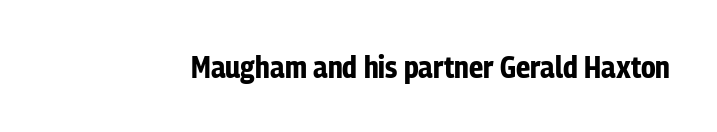
The image shows 31 px bold, condensed sans-serif type, upright; set normal letter spacing, not underlined; low stroke contrast and a medium x-height.
